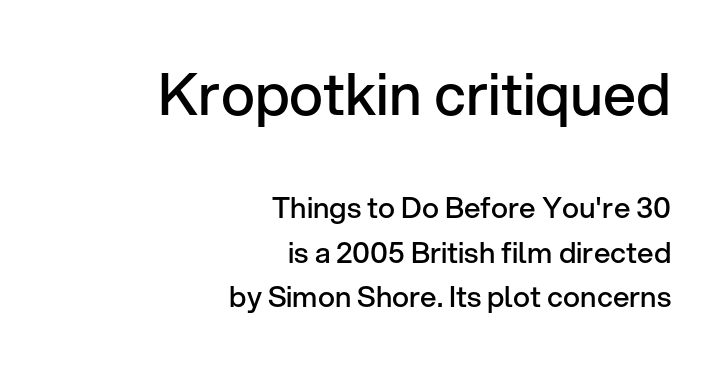
Q: Is the text bold? A: Semi-bold.
Q: Is the text italic (slanted)? A: No, it is upright.
Q: Is the typeface a serif or a sans-serif typeface? A: Sans-serif.
Q: Is the text underlined? A: No.
Q: How is the paragraph aligned? A: Right-aligned.
Q: Is the spacing between letters normal or unusually wide? A: Normal.
Q: Is the spacing between lines tight, normal or loose? A: Normal.
Q: Which block of text is set in a larger size, the first (top) or the second (bottom)? A: The first (top) one.
Q: Width (condensed, normal, or wide)? A: Normal.
Q: Stroke contrast? A: Low.
Q: x-height? A: Medium.
Q: Monospaced? A: No.
